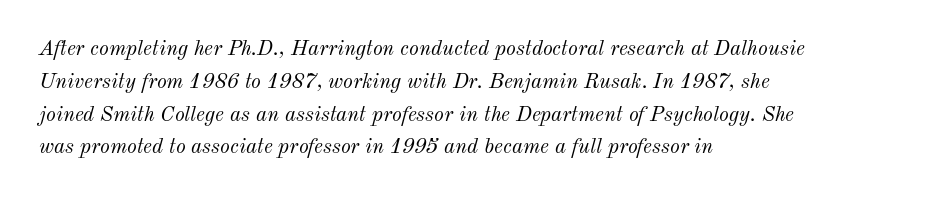
These glyphs show unthickened strokes, regular width or finer. Slant detected: the letters are inclined. Any mark beneath the type? The region is blank. Vertical spacing — default. A student would call this left alignment; a typographer would say flush left, rag right. Here the glyphs are tracked normally, forming tight word shapes.
